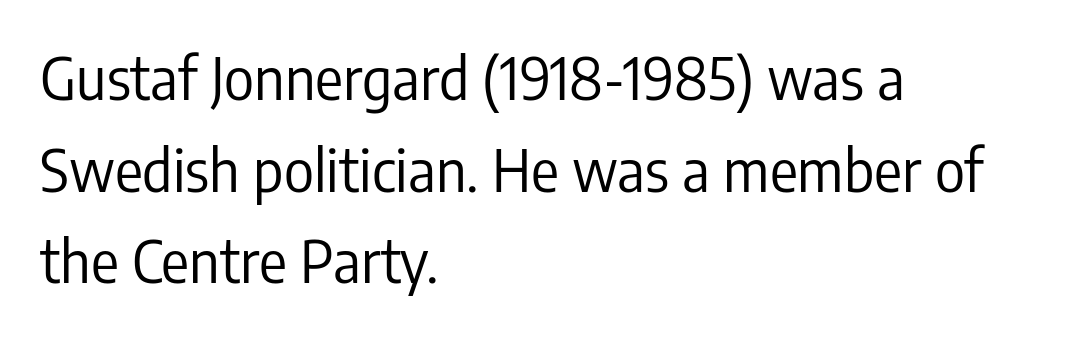
The image shows 58 px regular-weight, condensed sans-serif type, upright; set left-aligned, normal line spacing (1.58x), normal letter spacing, not underlined; low stroke contrast and a medium x-height.
